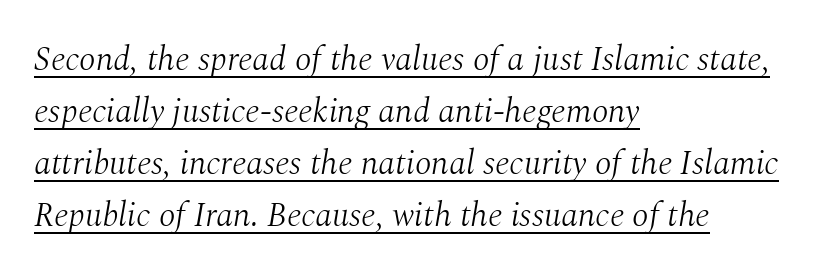
Q: Is the text bold? A: No.
Q: Is the text italic (slanted)? A: Yes, it leans right by about 10 degrees.
Q: Is the typeface a serif or a sans-serif typeface? A: Serif.
Q: Is the text underlined? A: Yes.
Q: How is the paragraph aligned? A: Left-aligned.
Q: Is the spacing between letters normal or unusually wide? A: Normal.
Q: Is the spacing between lines tight, normal or loose? A: Normal.
Q: Width (condensed, normal, or wide)? A: Normal.
Q: Stroke contrast? A: Medium.
Q: x-height? A: Medium.
Q: Monospaced? A: No.
